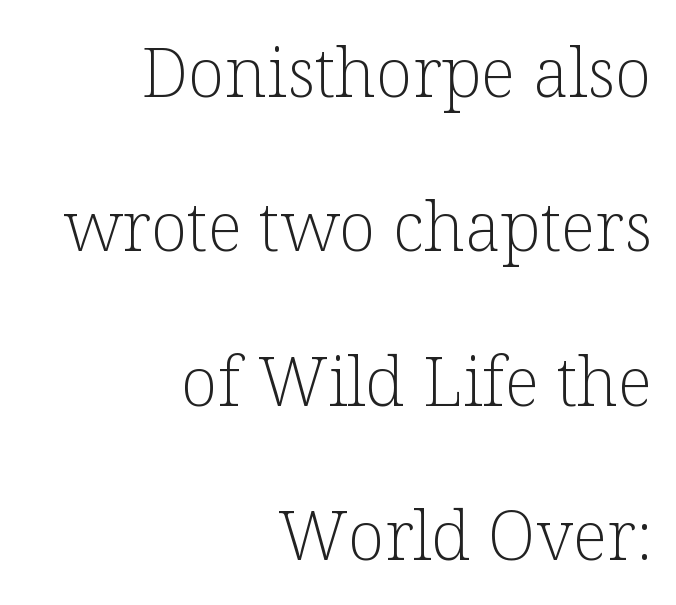
Q: Is the text bold? A: No.
Q: Is the text italic (slanted)? A: No, it is upright.
Q: Is the typeface a serif or a sans-serif typeface? A: Serif.
Q: Is the text underlined? A: No.
Q: How is the paragraph aligned? A: Right-aligned.
Q: Is the spacing between letters normal or unusually wide? A: Normal.
Q: Is the spacing between lines tight, normal or loose? A: Loose.
Q: Width (condensed, normal, or wide)? A: Normal.
Q: Stroke contrast? A: Low.
Q: x-height? A: Medium.
Q: Monospaced? A: No.
